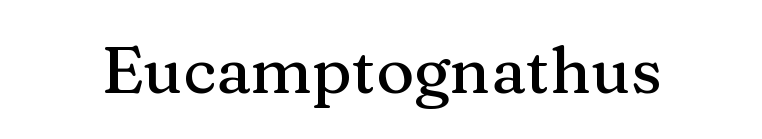
The rendering uses natural spacing where letterforms have individual widths. In terms of letterspacing, this is plain default setting. Posture: upright roman. Quick note: underline off. The designer went with a serif here, giving each stem small feet.
